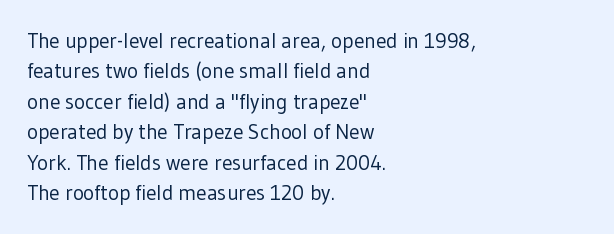
Letter spacing: default. Ink coverage per letter is moderate at most. The rag falls on the right side of this text block. Descenders are the only things crossing below the line. This block has exactly the height ordinary leading produces. This is the regular roman posture of the typeface.
